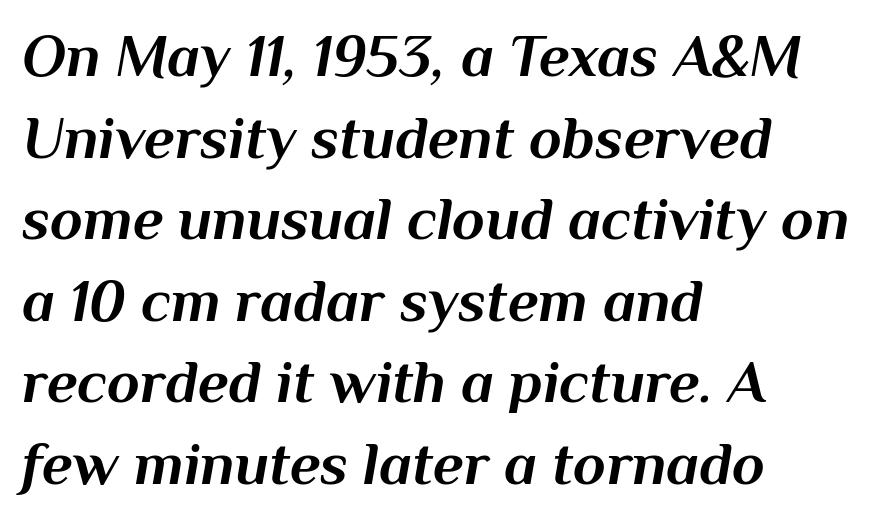
Thick stems and heavy bowls — unmistakably bold. Spacing verdict: proportional, widths tailored to each character. All the whitespace from short lines collects on the right. How are the letters spaced? Ordinarily, with no added tracking.
